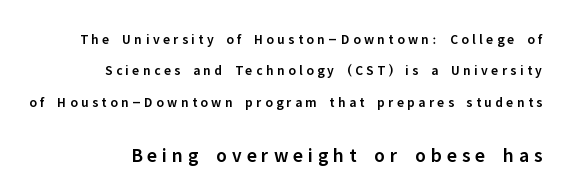
Q: Is the text bold? A: Semi-bold.
Q: Is the text italic (slanted)? A: No, it is upright.
Q: Is the text underlined? A: No.
Q: How is the paragraph aligned? A: Right-aligned.
Q: Is the spacing between letters normal or unusually wide? A: Unusually wide.
Q: Is the spacing between lines tight, normal or loose? A: Loose.
Q: Which block of text is set in a larger size, the first (top) or the second (bottom)? A: The second (bottom) one.
